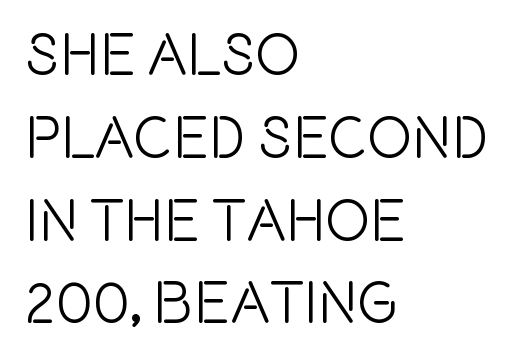
The image shows 60 px condensed sans-serif type, upright; set left-aligned, normal line spacing (1.38x), normal letter spacing, not underlined; a large x-height.
